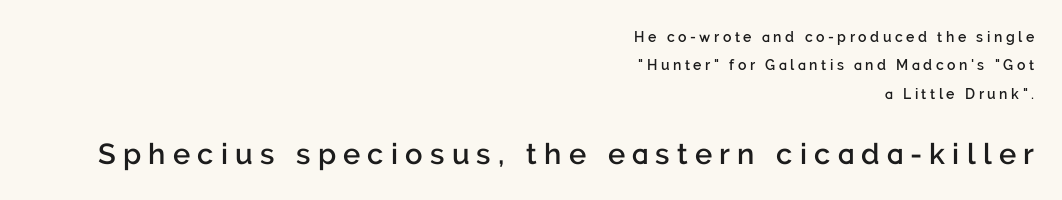
The image shows 29 px semibold sans-serif type, upright; set right-aligned, loose line spacing (2.03x), unusually wide letter spacing (+0.25 em), not underlined; the second (bottom) block is 2.07x larger; low stroke contrast and a medium x-height.
